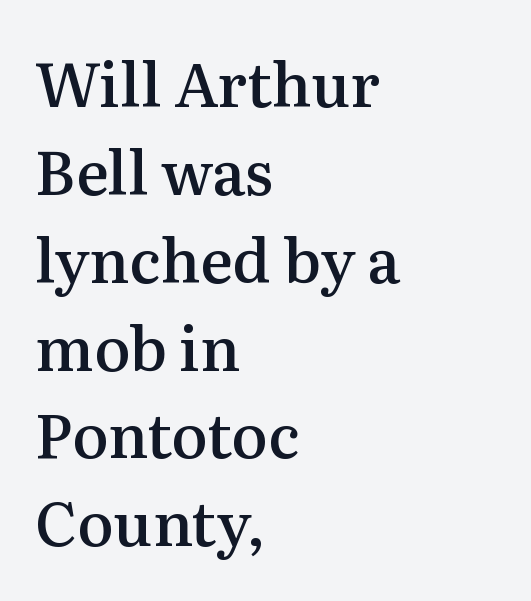
The setting favours the left margin, as ordinary paragraphs usually do. The passage shown is typed in a proportional face where columns would drift. The passage shown has conventional tracking throughout. Ascenders rise straight up at ninety degrees.
